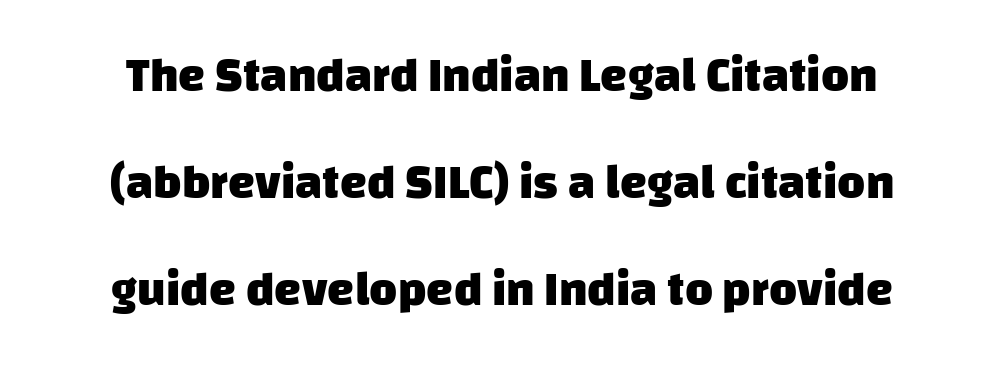
{"serif": "no", "bold": "yes", "weight": "heavy", "width": "normal", "stroke_contrast": "low", "x_height": "large", "monospaced": "no", "underline": "no", "align": "center", "line_spacing": "loose", "line_spacing_ratio": 2.23, "letter_spacing": "normal", "letter_spacing_em": 0.0, "glyph_px": 48}
